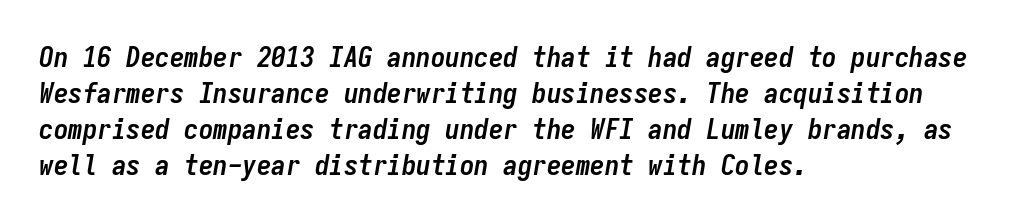
{"italic": "yes", "lean": "right", "slant_degrees": 9, "bold": "yes", "weight": "semibold", "width": "condensed", "stroke_contrast": "low", "x_height": "medium", "monospaced": "yes", "underline": "no", "align": "left", "line_spacing_ratio": 1.24, "letter_spacing": "normal", "letter_spacing_em": 0.0, "glyph_px": 29}
